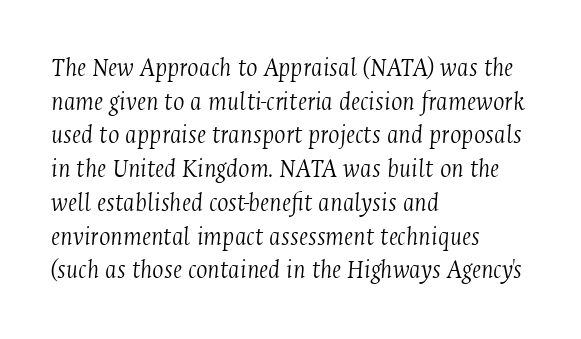
Q: Is the text bold? A: No.
Q: Is the text italic (slanted)? A: Yes, it leans right by about 4 degrees.
Q: Is the text underlined? A: No.
Q: How is the paragraph aligned? A: Left-aligned.
Q: Is the spacing between letters normal or unusually wide? A: Normal.
Q: Is the spacing between lines tight, normal or loose? A: Normal.
